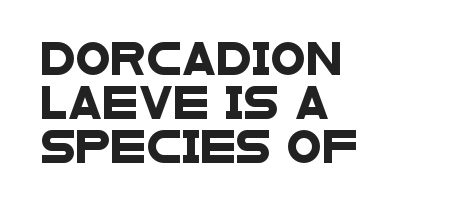
The image shows 32 px wide sans-serif type; set left-aligned, normal line spacing (1.37x), normal letter spacing, not underlined; low stroke contrast and a large x-height.
